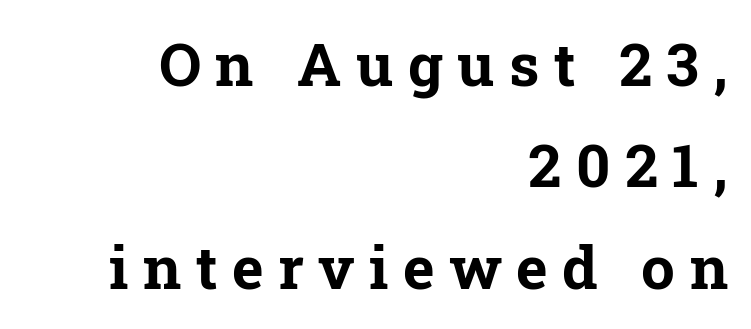
Q: Is the text bold? A: Yes.
Q: Is the text italic (slanted)? A: No, it is upright.
Q: Is the typeface a serif or a sans-serif typeface? A: Serif.
Q: Is the text underlined? A: No.
Q: How is the paragraph aligned? A: Right-aligned.
Q: Is the spacing between letters normal or unusually wide? A: Unusually wide.
Q: Is the spacing between lines tight, normal or loose? A: Normal.
Q: Width (condensed, normal, or wide)? A: Normal.
Q: Stroke contrast? A: Low.
Q: x-height? A: Medium.
Q: Monospaced? A: No.
